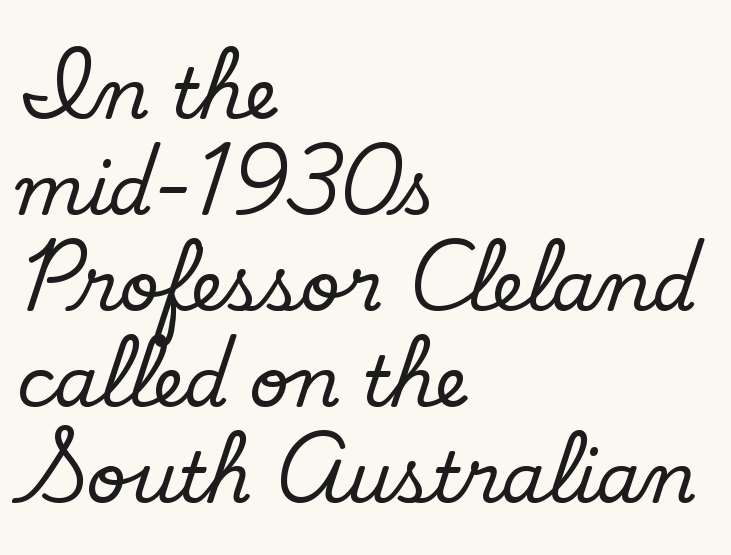
These lines are set flush left with a ragged right edge. Nobody drew a line under any word here. Vertical stems look standard width or narrower in stroke. Standard letterfit; no display-style spreading of the glyphs. One glance says typical: line gaps are just what's usual.
